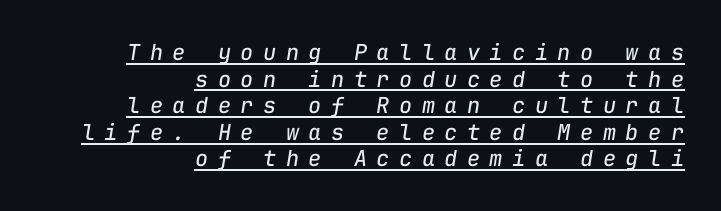
The image shows 22 px text type, italic (leaning right); set right-aligned, line spacing 1.21x, unusually wide letter spacing (+0.43 em), underlined.
